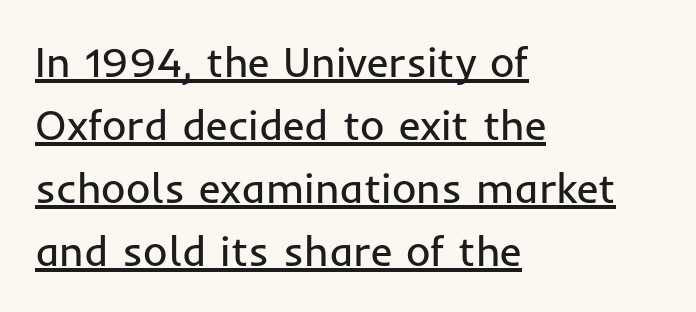
Does the lettering tilt? It doesn't — this is upright. Is this a fixed-width face? No — the glyphs have proportional, varying widths. These lines are composed in type without serifs. The text block is weighted toward the left margin, trailing off unevenly rightward. What's the leading like? Ordinary, nothing unusual.
